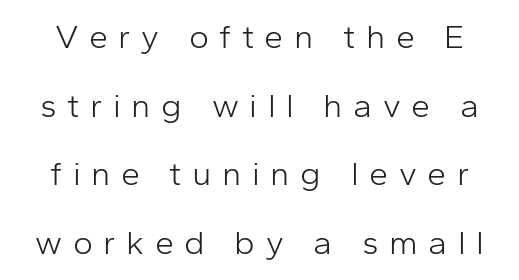
Q: Is the text bold? A: No.
Q: Is the text italic (slanted)? A: No, it is upright.
Q: Is the typeface a serif or a sans-serif typeface? A: Sans-serif.
Q: Is the text underlined? A: No.
Q: Is the spacing between letters normal or unusually wide? A: Unusually wide.
Q: Is the spacing between lines tight, normal or loose? A: Loose.
Q: Width (condensed, normal, or wide)? A: Normal.
Q: Stroke contrast? A: Low.
Q: x-height? A: Medium.
Q: Monospaced? A: No.
